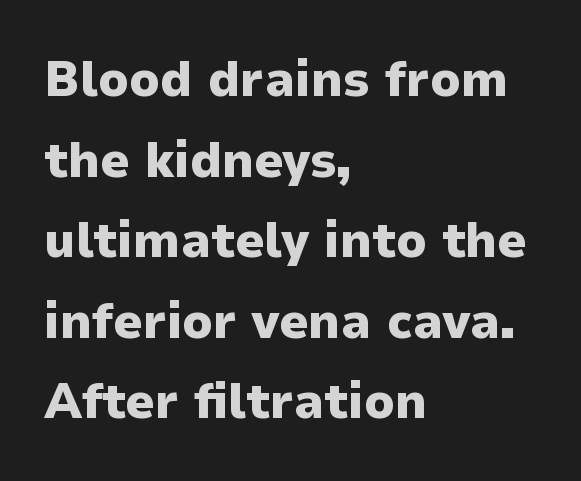
Q: Is the text bold? A: Yes.
Q: Is the text italic (slanted)? A: No, it is upright.
Q: Is the typeface a serif or a sans-serif typeface? A: Sans-serif.
Q: Is the text underlined? A: No.
Q: How is the paragraph aligned? A: Left-aligned.
Q: Is the spacing between letters normal or unusually wide? A: Normal.
Q: Is the spacing between lines tight, normal or loose? A: Normal.
Q: Width (condensed, normal, or wide)? A: Normal.
Q: Stroke contrast? A: Low.
Q: x-height? A: Medium.
Q: Monospaced? A: No.
